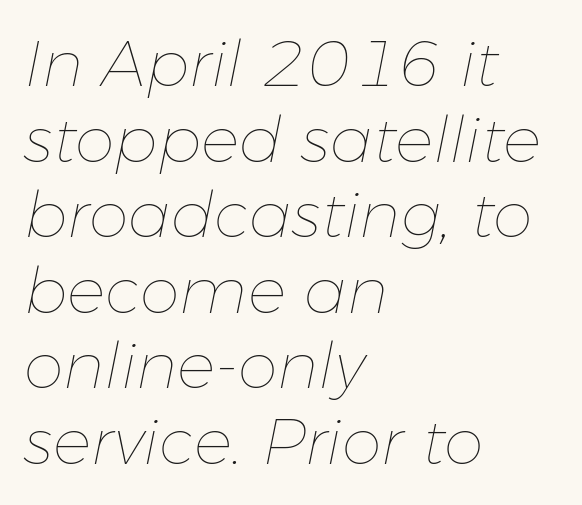
{"italic": "yes", "lean": "right", "slant_degrees": 11, "bold": "no", "weight": "thin", "width": "normal", "stroke_contrast": "low", "x_height": "medium", "monospaced": "no", "underline": "no", "align": "left", "line_spacing_ratio": 1.18, "letter_spacing": "normal", "letter_spacing_em": 0.0, "glyph_px": 64}
